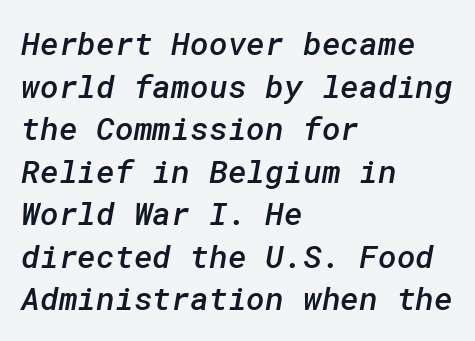
Nope, no serifs anywhere on these letters. Students, this is semibold: more ink than regular, less than bold. Every row of glyphs begins at an identical x-position on the left. Clear beneath every line of the passage. No extra tracking has been applied to these lines. Honestly, the row spacing looks completely unremarkable.
